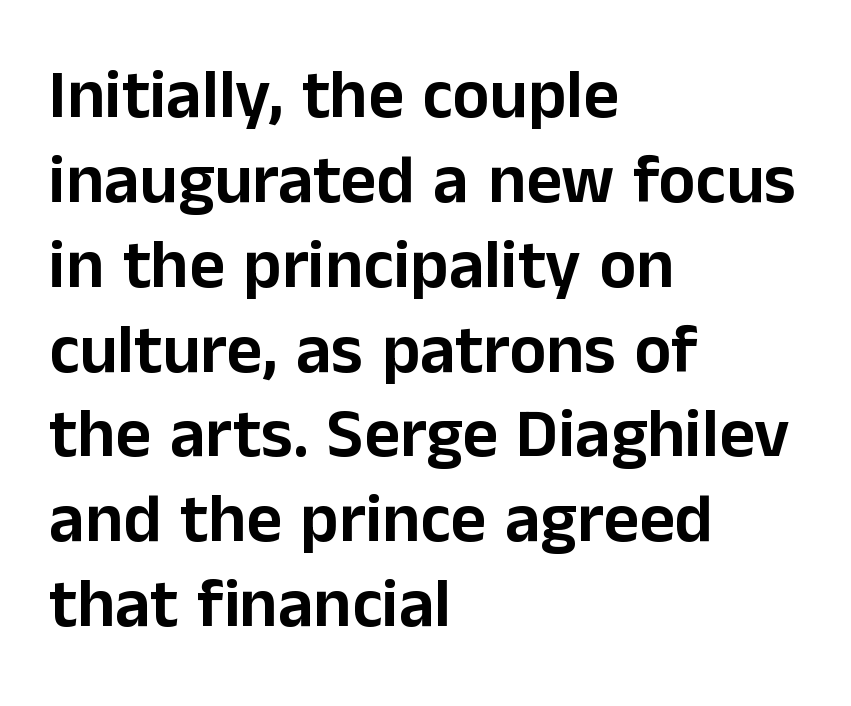
The image shows 69 px sans-serif type, upright; set left-aligned, line spacing 1.23x, normal letter spacing, not underlined; low stroke contrast and a medium x-height.
